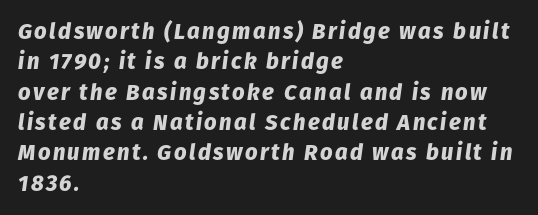
The whole block is typeset with a tilt. Horizontal bands of white between lines are of average thickness. These words are printed bold, with thick strokes throughout. The zone under the glyphs is completely vacant.
